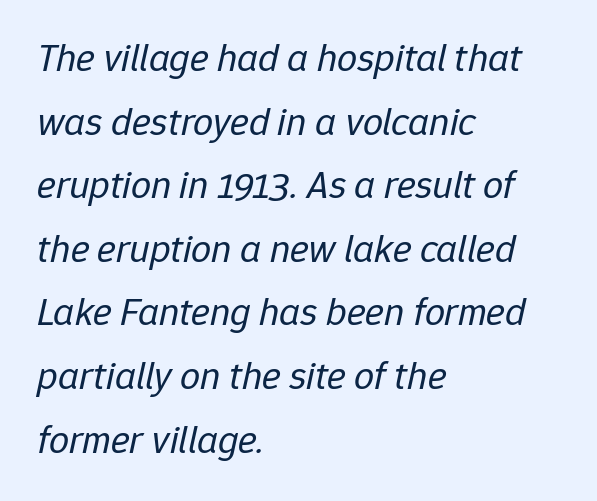
Q: Is the text bold? A: No.
Q: Is the text italic (slanted)? A: Yes, it leans right by about 12 degrees.
Q: Is the text underlined? A: No.
Q: How is the paragraph aligned? A: Left-aligned.
Q: Is the spacing between letters normal or unusually wide? A: Normal.
Q: Is the spacing between lines tight, normal or loose? A: Normal.
Q: Width (condensed, normal, or wide)? A: Normal.
Q: Stroke contrast? A: Low.
Q: x-height? A: Medium.
Q: Monospaced? A: No.
